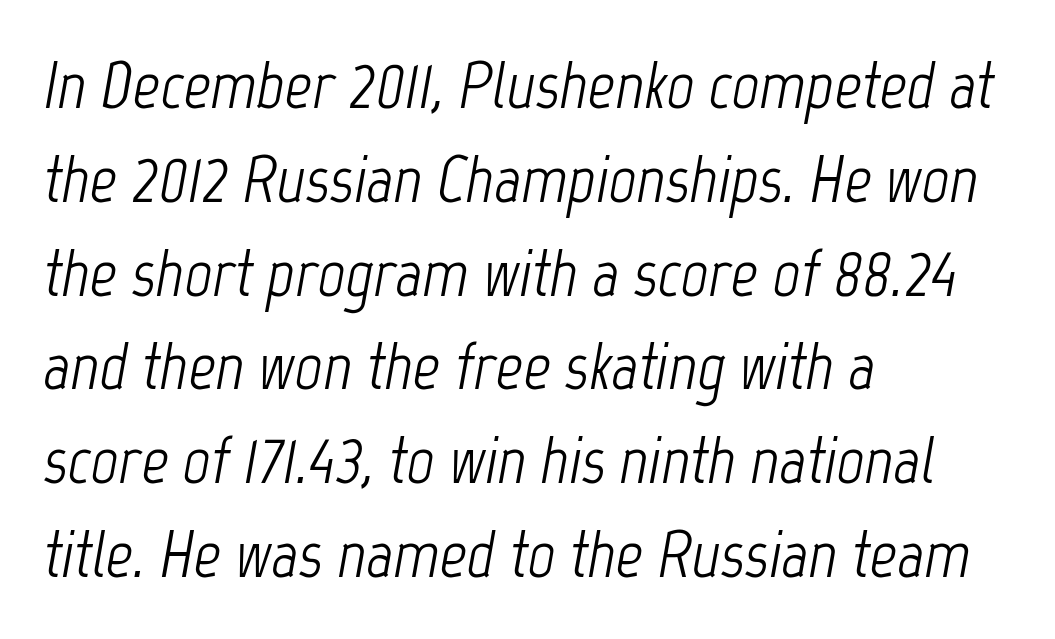
Decoration check: the copy has no underline. A student would call this left alignment; a typographer would say flush left, rag right. Is there much room between lines? A standard amount, neither cramped nor airy. Italic: yes, the glyphs are oblique. Letter spacing: default. Stems and bowls with no extra thickness — not bold.
